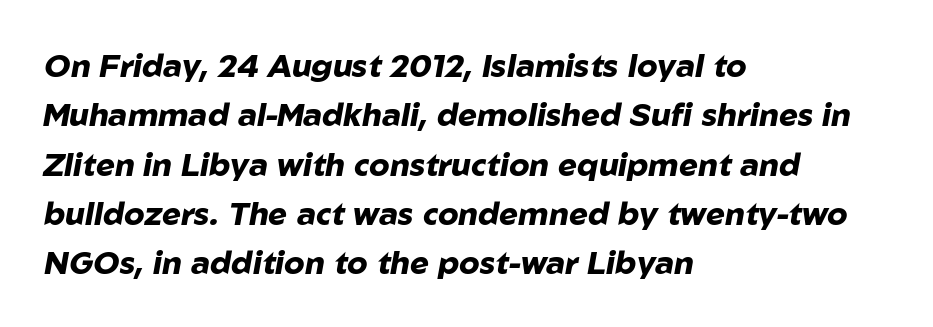
The image shows 32 px heavy type, italic (leaning right); set left-aligned, normal line spacing (1.54x), normal letter spacing, not underlined; low stroke contrast and a medium x-height.
